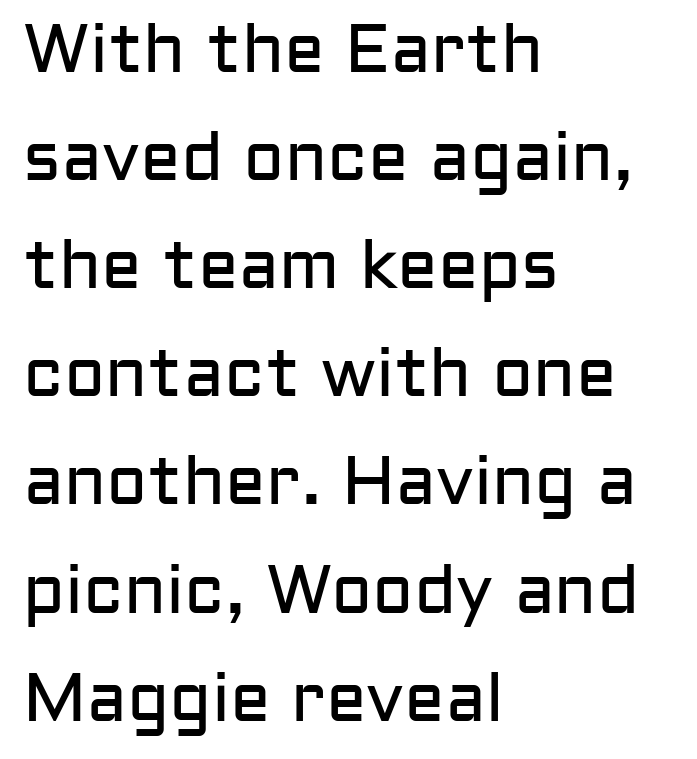
The image shows 68 px regular-weight sans-serif type, upright; set left-aligned, normal line spacing (1.59x), normal letter spacing, not underlined; low stroke contrast and a medium x-height.
